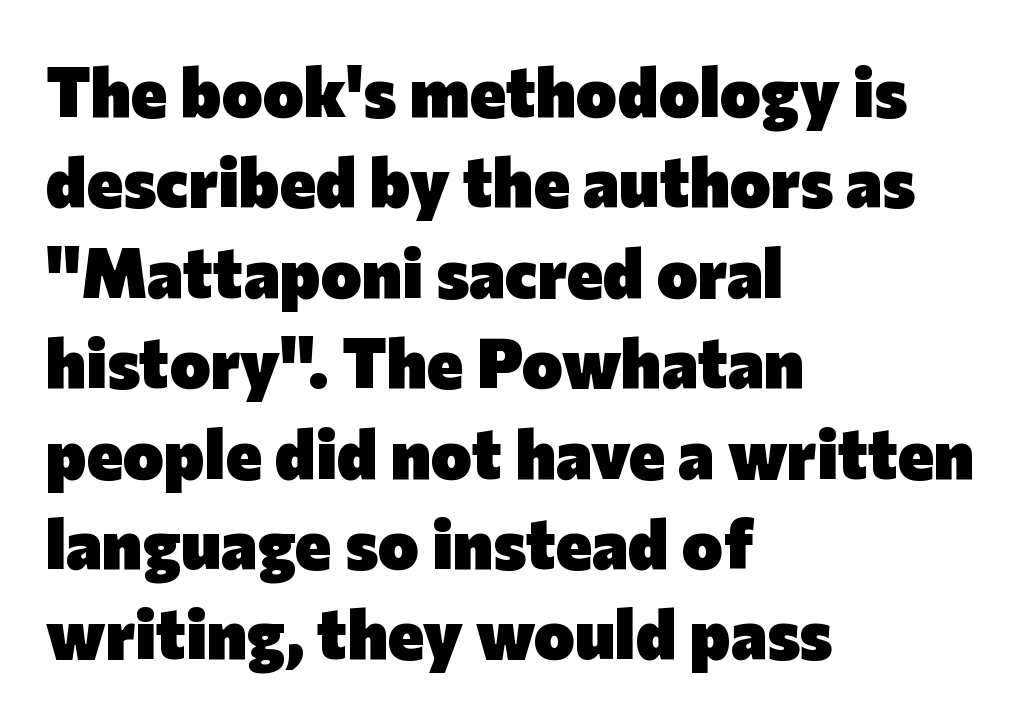
The image shows 69 px heavy sans-serif type, upright; set left-aligned, normal line spacing (1.31x), normal letter spacing, not underlined; low stroke contrast and a medium x-height.
